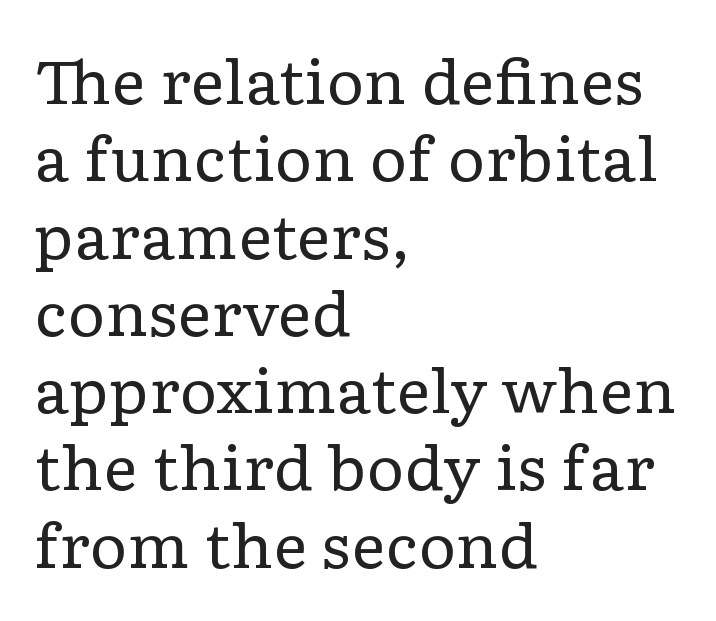
The image shows 59 px regular-weight, wide serif type, upright; set left-aligned, normal line spacing (1.31x), normal letter spacing, not underlined; low stroke contrast and a medium x-height.
